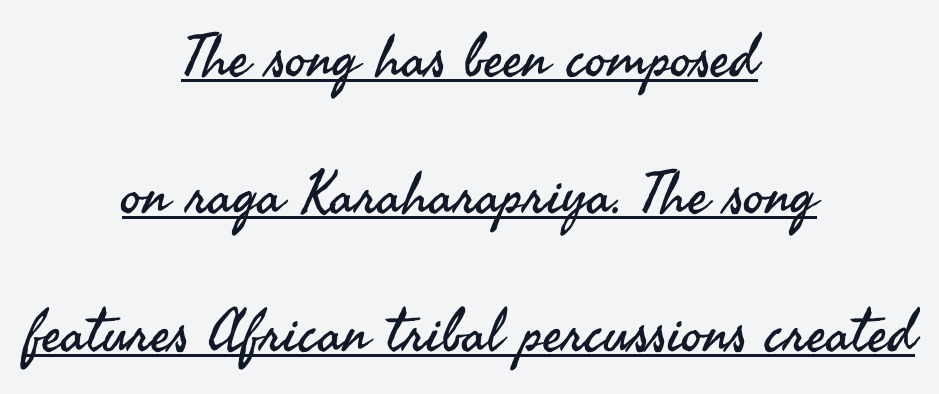
Q: Is the text bold? A: No.
Q: Is the text italic (slanted)? A: Yes.
Q: Is the typeface a serif or a sans-serif typeface? A: Sans-serif.
Q: Is the text underlined? A: Yes.
Q: How is the paragraph aligned? A: Centered.
Q: Is the spacing between letters normal or unusually wide? A: Normal.
Q: Is the spacing between lines tight, normal or loose? A: Loose.
Q: Width (condensed, normal, or wide)? A: Normal.
Q: Stroke contrast? A: Medium.
Q: x-height? A: Small.
Q: Monospaced? A: No.
